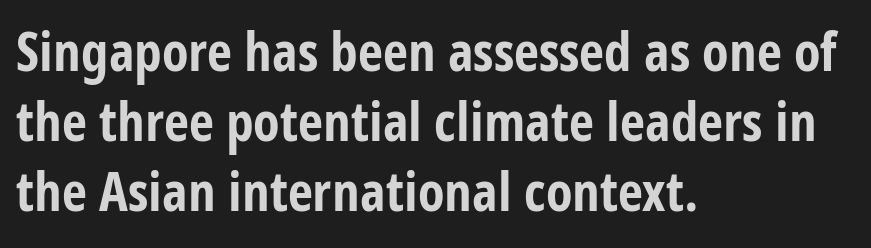
Rows of type keep a routine distance in the vertical direction. Here the designer chose a conventional face with non-uniform glyph widths. The tracking reads as untouched default to a designer's eye. Descender tails drop into unmarked territory.
